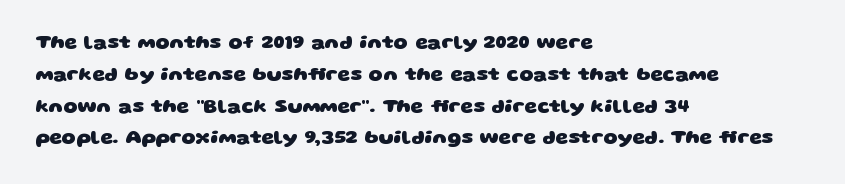
{"bold": "yes", "underline": "no", "align": "left", "line_spacing": "normal", "line_spacing_ratio": 1.59, "letter_spacing": "normal", "letter_spacing_em": 0.0, "glyph_px": 20}
